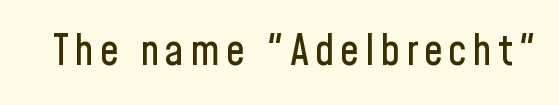
Q: Is the text italic (slanted)? A: No, it is upright.
Q: Is the typeface a serif or a sans-serif typeface? A: Sans-serif.
Q: Is the text underlined? A: No.
Q: Width (condensed, normal, or wide)? A: Condensed.
Q: Stroke contrast? A: Low.
Q: x-height? A: Medium.
Q: Monospaced? A: No.
